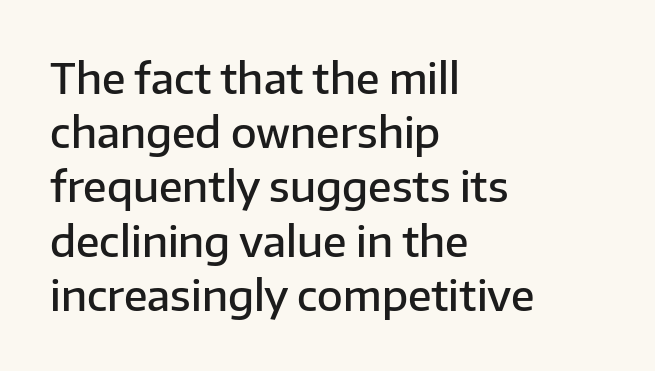
Whoever set this chose a conventional vertical rhythm. Check under the words: just untouched page. Typographically, this falls in the sans-serif category. Italic? Not at all — the glyphs are vertical.
